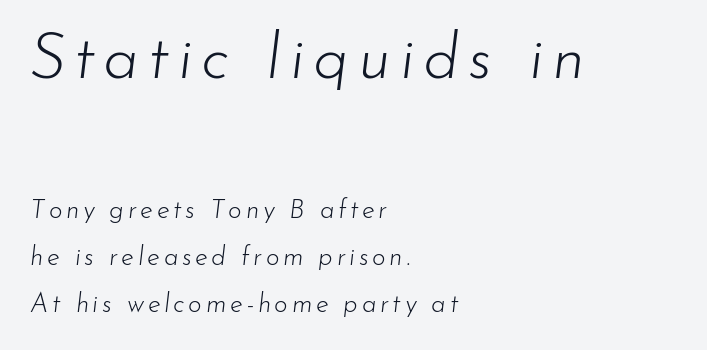
This rendering uses left alignment, leaving the right contour irregular. Unbolded letterforms with no extra heft. Proportional: the letters do not fall into vertical columns. Emphasis-style slanted type is in use. Size hierarchy here favors the leading block over the trailing one. This rendering features lettering with no underline.
